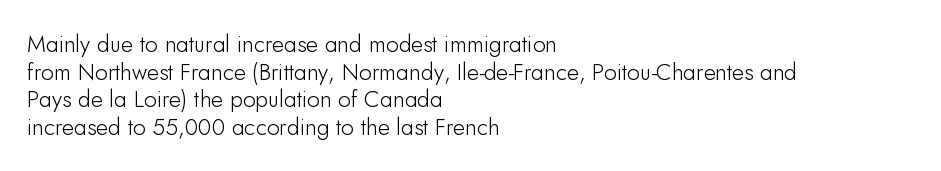
The image shows 23 px text type, upright; set left-aligned, line spacing 1.2x, normal letter spacing, not underlined.
